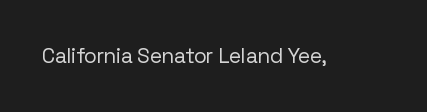
{"italic": "no", "bold": "no", "underline": "no", "letter_spacing": "normal", "letter_spacing_em": 0.0, "glyph_px": 21}
